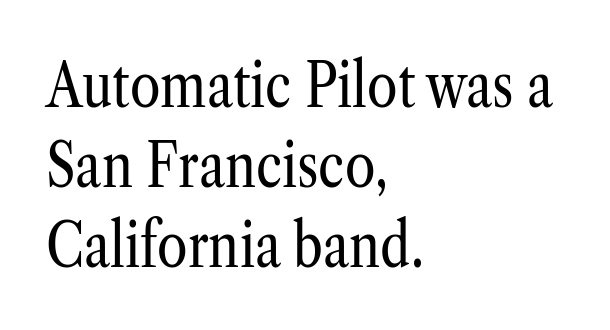
Q: Is the text bold? A: No.
Q: Is the text italic (slanted)? A: No, it is upright.
Q: Is the typeface a serif or a sans-serif typeface? A: Serif.
Q: Is the text underlined? A: No.
Q: How is the paragraph aligned? A: Left-aligned.
Q: Is the spacing between letters normal or unusually wide? A: Normal.
Q: Is the spacing between lines tight, normal or loose? A: Normal.
Q: Width (condensed, normal, or wide)? A: Condensed.
Q: Stroke contrast? A: Low.
Q: x-height? A: Medium.
Q: Monospaced? A: No.
